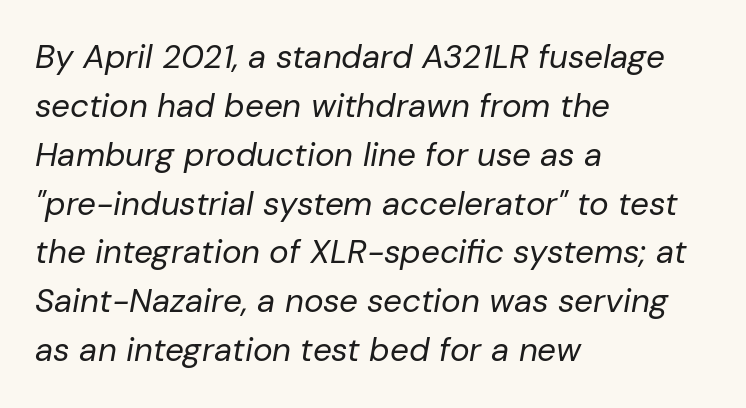
Q: Is the text bold? A: No.
Q: Is the text italic (slanted)? A: Yes, it leans right by about 10 degrees.
Q: Is the text underlined? A: No.
Q: How is the paragraph aligned? A: Left-aligned.
Q: Is the spacing between letters normal or unusually wide? A: Normal.
Q: Is the spacing between lines tight, normal or loose? A: Normal.
Q: Width (condensed, normal, or wide)? A: Normal.
Q: Stroke contrast? A: Low.
Q: x-height? A: Medium.
Q: Monospaced? A: No.
